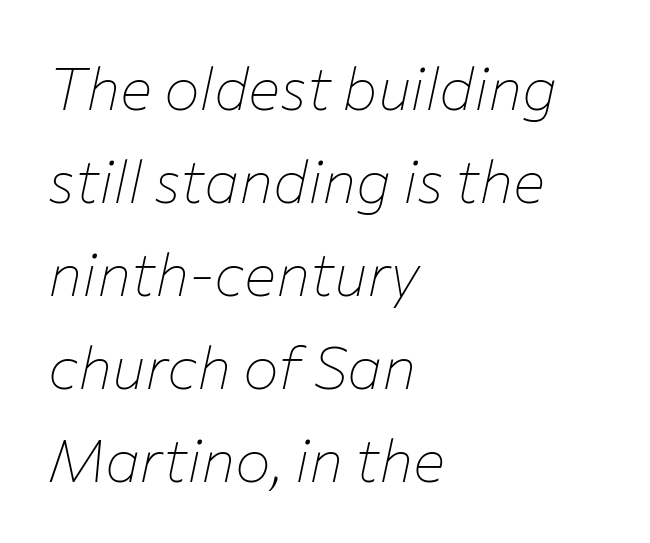
The image shows 60 px thin type, italic (leaning right); set left-aligned, normal line spacing (1.55x), normal letter spacing, not underlined; low stroke contrast and a medium x-height.
